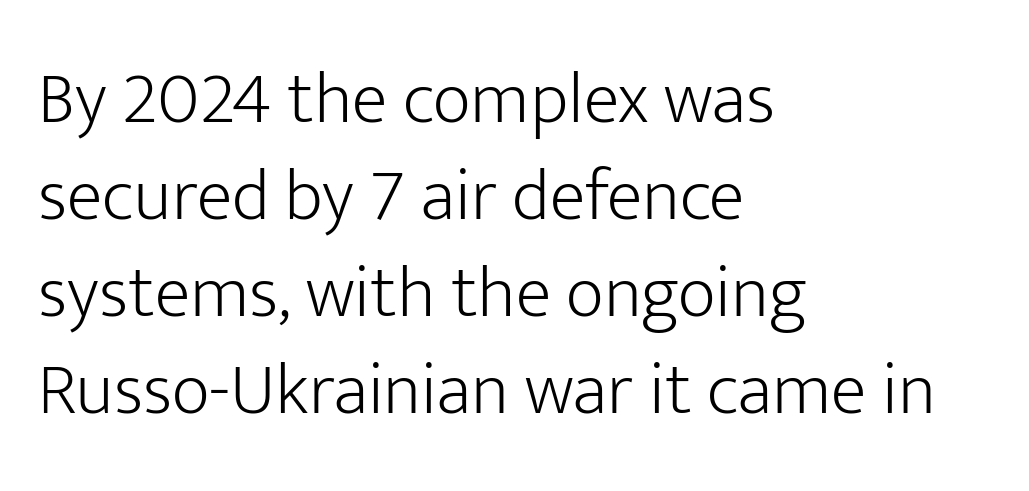
Weight class: somewhere from thin through regular. Varying glyph widths throughout — classic text-font behaviour. The lines are quadded left. Unlike italic type, these characters show no tilt at all. The line texture is even and compact thanks to regular tracking. The baseline area is clear.
